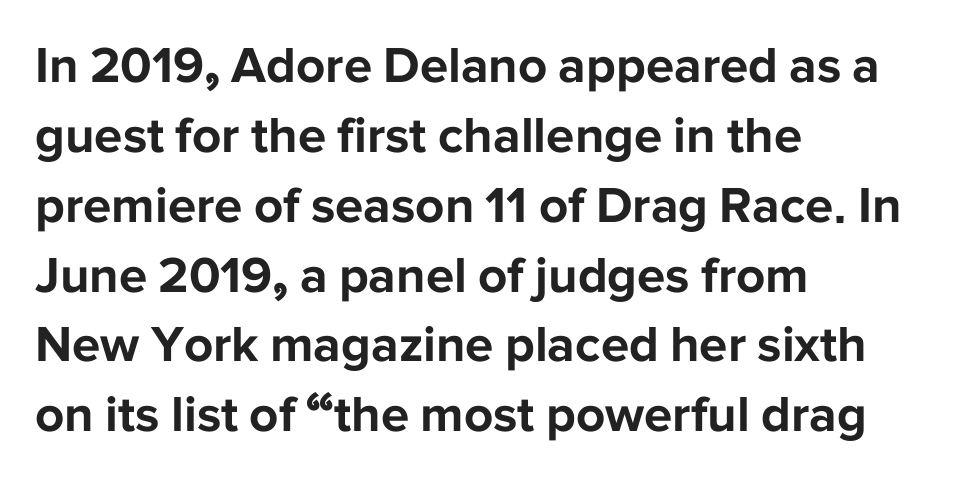
Stroke thickness is high; the sample reads as a true bold. Quick note: not italic, upright. Plain, unruled lines of type. The characters display no serif detailing; their extremities are plain. Looks like regular typesetting: each glyph gets only the width it needs. What stands out about the letter spacing? Nothing — it is the standard amount.
